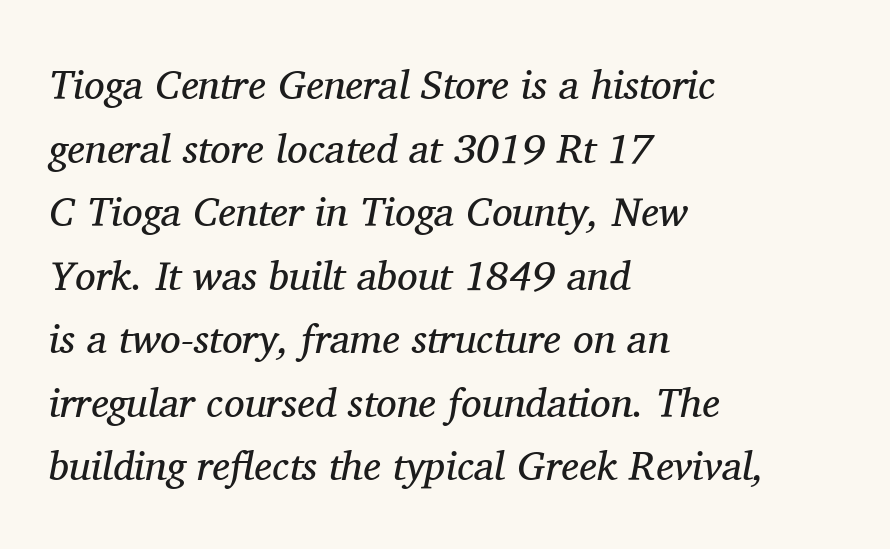
Each word holds together tightly as a unit, with standard inter-letter gaps. You can tell it's italic because the verticals aren't actually vertical. A bare baseline throughout the passage. The rendering uses a moderate line-height, typical for paragraphs. Character widths vary here, with narrow letters taking less room than wide ones.
